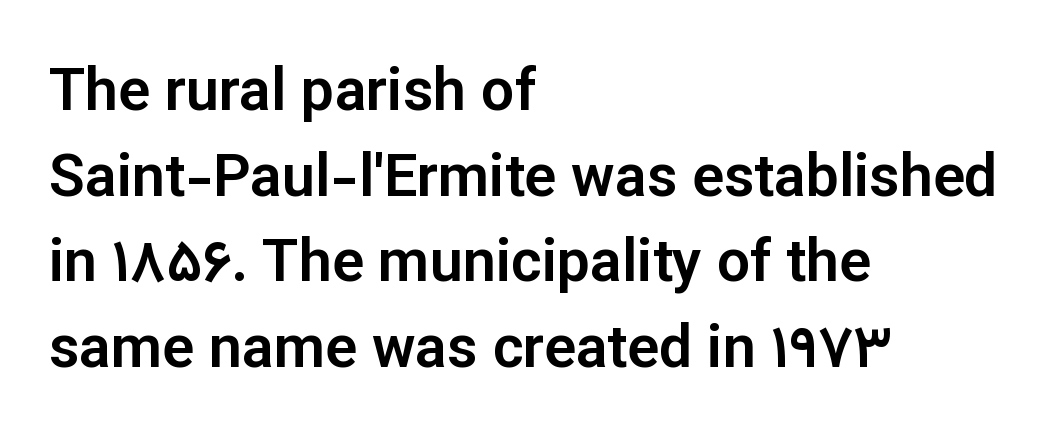
The image shows 59 px sans-serif type, upright; set left-aligned, normal line spacing (1.45x), normal letter spacing, not underlined; low stroke contrast and a medium x-height.
